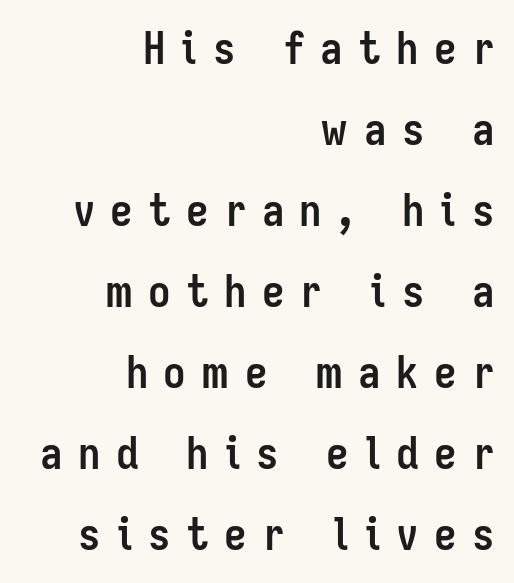
Here the glyphs are tracked loosely, breaking word shapes into spaced letters. Does the weight exceed regular? Yes, all the way to bold. The setting favours the right margin, as signatures and pull-quotes sometimes do. You can tell from the bare stems that sans-serif type was used. Unmarked baselines from the first word to the last. Think of a printed novel: that variable character pitch is what you see here.
